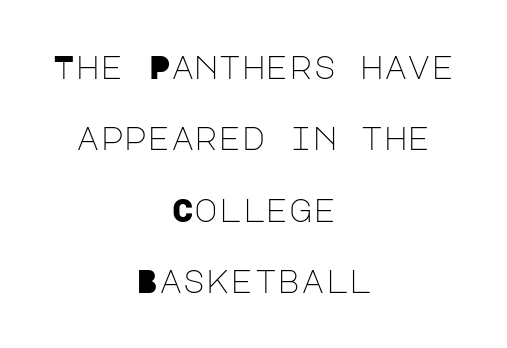
Q: Is the text bold? A: No.
Q: Is the text italic (slanted)? A: No, it is upright.
Q: Is the typeface a serif or a sans-serif typeface? A: Sans-serif.
Q: Is the text underlined? A: No.
Q: How is the paragraph aligned? A: Centered.
Q: Is the spacing between letters normal or unusually wide? A: Normal.
Q: Is the spacing between lines tight, normal or loose? A: Loose.
Q: Width (condensed, normal, or wide)? A: Normal.
Q: Stroke contrast? A: Low.
Q: x-height? A: Large.
